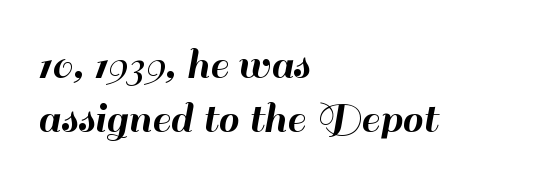
Q: Is the text italic (slanted)? A: Yes.
Q: Is the typeface a serif or a sans-serif typeface? A: Sans-serif.
Q: Is the text underlined? A: No.
Q: How is the paragraph aligned? A: Left-aligned.
Q: Is the spacing between letters normal or unusually wide? A: Normal.
Q: Is the spacing between lines tight, normal or loose? A: Tight.
Q: Width (condensed, normal, or wide)? A: Normal.
Q: Stroke contrast? A: High.
Q: x-height? A: Small.
Q: Monospaced? A: No.
